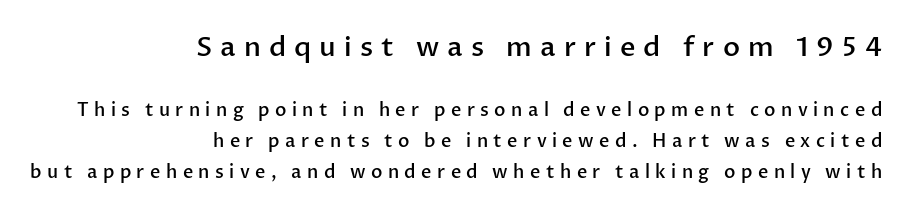
The image shows 27 px text type, upright; set right-aligned, line spacing 1.74x, unusually wide letter spacing (+0.3 em), not underlined; the first (top) block is 1.5x larger.
